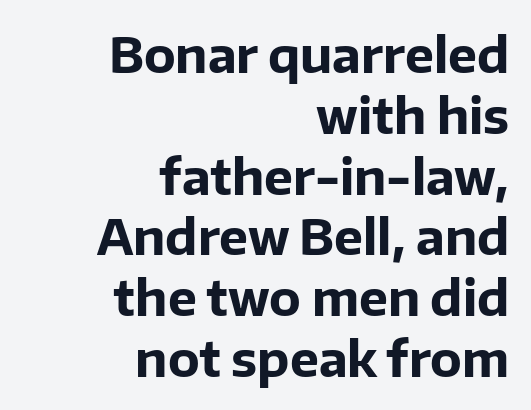
Q: Is the text bold? A: Yes.
Q: Is the text italic (slanted)? A: No, it is upright.
Q: Is the typeface a serif or a sans-serif typeface? A: Sans-serif.
Q: Is the text underlined? A: No.
Q: How is the paragraph aligned? A: Right-aligned.
Q: Is the spacing between letters normal or unusually wide? A: Normal.
Q: Width (condensed, normal, or wide)? A: Normal.
Q: Stroke contrast? A: Low.
Q: x-height? A: Medium.
Q: Monospaced? A: No.
